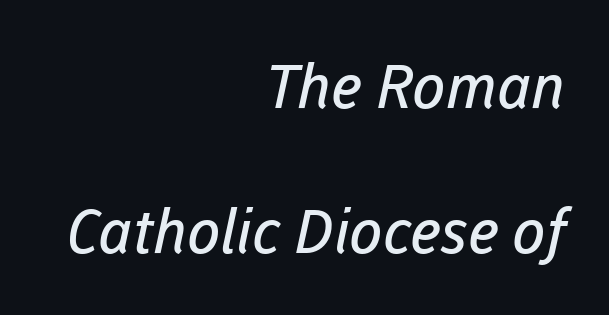
Is this a heavy cut? Hardly; it is regular or lighter. The designer went with a sans here, leaving each stem footless. Glyph-to-glyph distance matches everyday printed text. The passage shown is typed in a proportional face where columns would drift. Notice the wide empty band between every row — that's loose leading. In CSS terms this would be text-align: right.
